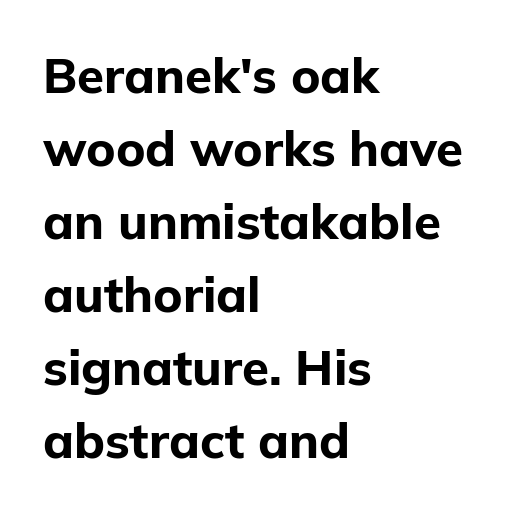
Q: Is the text bold? A: Yes.
Q: Is the text italic (slanted)? A: No, it is upright.
Q: Is the typeface a serif or a sans-serif typeface? A: Sans-serif.
Q: Is the text underlined? A: No.
Q: How is the paragraph aligned? A: Left-aligned.
Q: Is the spacing between letters normal or unusually wide? A: Normal.
Q: Is the spacing between lines tight, normal or loose? A: Normal.
Q: Width (condensed, normal, or wide)? A: Normal.
Q: Stroke contrast? A: Low.
Q: x-height? A: Medium.
Q: Monospaced? A: No.
